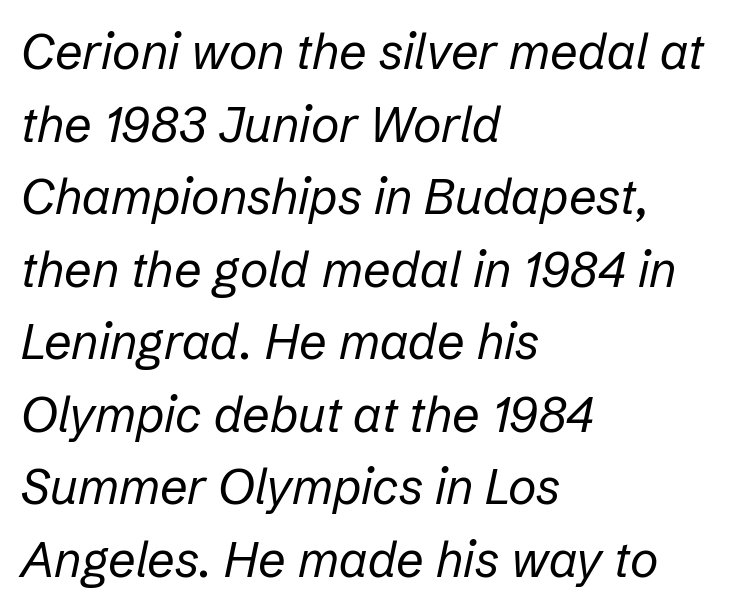
The image shows 49 px regular-weight type, italic (leaning right); set left-aligned, normal line spacing (1.48x), normal letter spacing, not underlined; low stroke contrast and a medium x-height.
